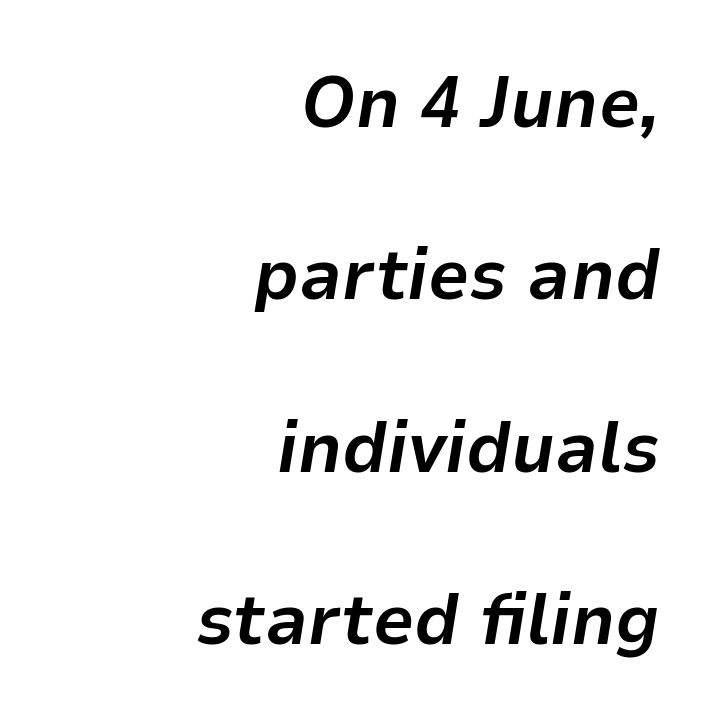
{"italic": "yes", "lean": "right", "slant_degrees": 9, "bold": "yes", "weight": "bold", "width": "normal", "stroke_contrast": "low", "x_height": "medium", "monospaced": "no", "underline": "no", "align": "right", "line_spacing": "loose", "line_spacing_ratio": 2.36, "letter_spacing": "normal", "letter_spacing_em": 0.0, "glyph_px": 73}
